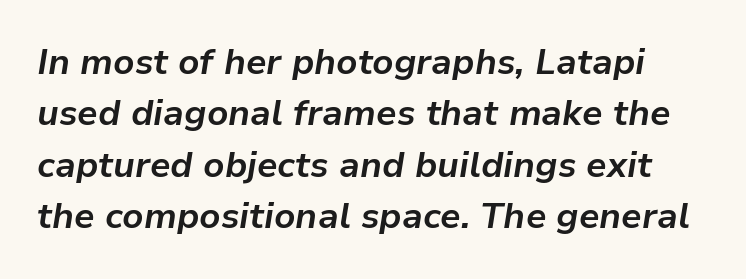
The image shows 36 px bold type, italic (leaning right); set normal line spacing (1.43x), normal letter spacing, not underlined; low stroke contrast and a medium x-height.
